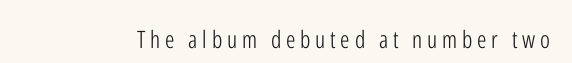
Q: Is the text bold? A: No.
Q: Is the text italic (slanted)? A: No, it is upright.
Q: Is the text underlined? A: No.
Q: Is the spacing between letters normal or unusually wide? A: Unusually wide.
